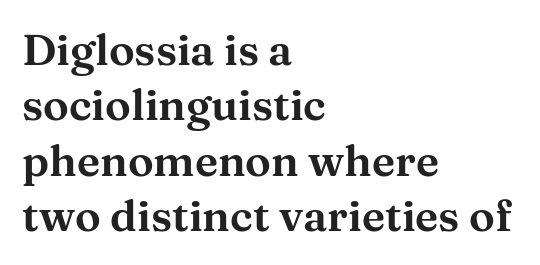
The image shows 43 px wide serif type, upright; set left-aligned, normal line spacing (1.29x), normal letter spacing, not underlined; medium stroke contrast and a medium x-height.
